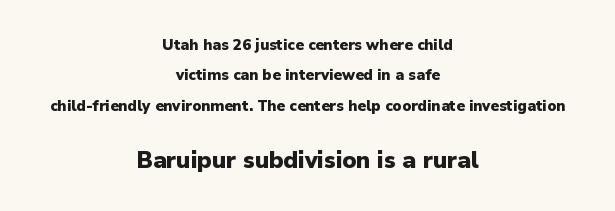
{"italic": "no", "bold": "yes", "underline": "no", "align": "center", "line_spacing": "loose", "line_spacing_ratio": 2.03, "letter_spacing": "normal", "letter_spacing_em": 0.0, "larger_block": "second", "size_ratio": 1.53, "glyph_px": 23}
